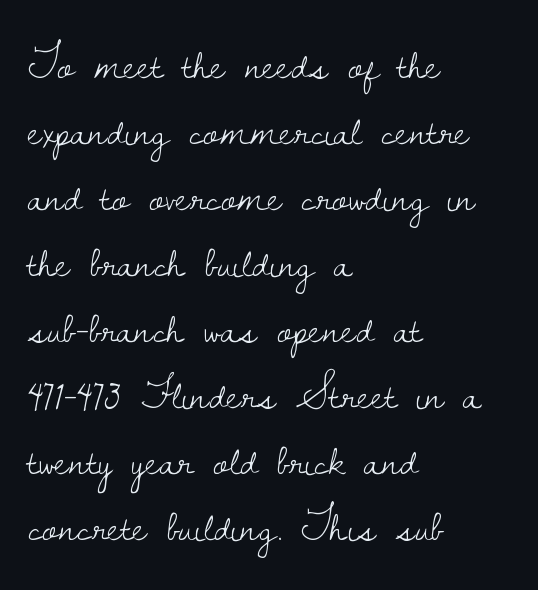
{"serif": "yes", "bold": "no", "weight": "light", "width": "normal", "stroke_contrast": "low", "x_height": "small", "monospaced": "no", "underline": "no", "align": "left", "line_spacing": "normal", "line_spacing_ratio": 1.5, "letter_spacing": "normal", "letter_spacing_em": 0.0, "glyph_px": 44}
